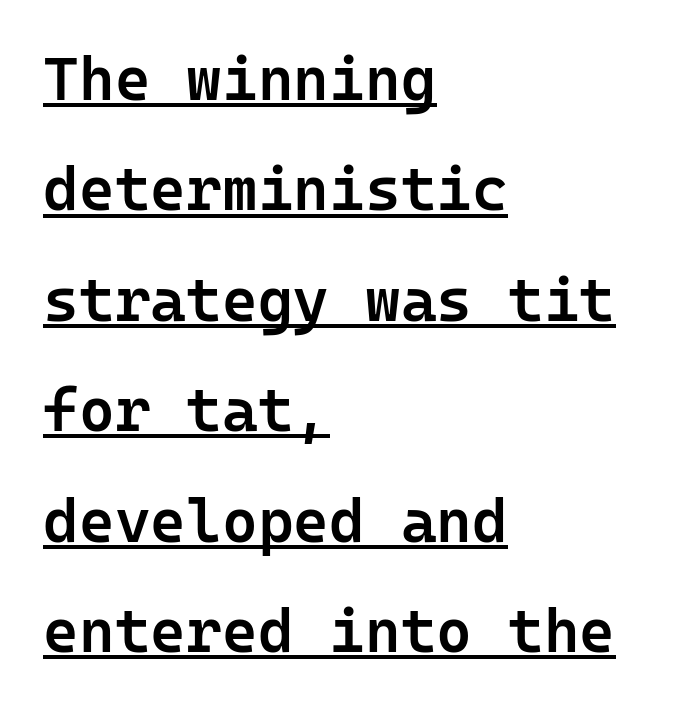
The image shows 61 px semibold sans-serif type, upright; set left-aligned, line spacing 1.81x, normal letter spacing, underlined; low stroke contrast and a medium x-height.
